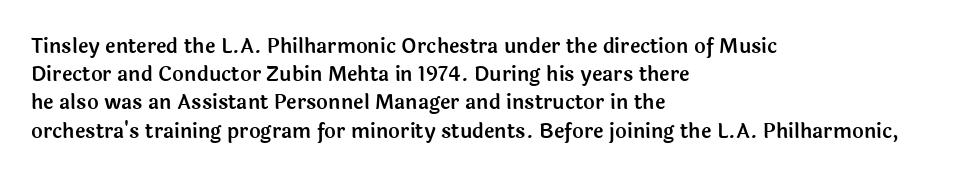
{"italic": "no", "underline": "no", "align": "left", "line_spacing": "normal", "line_spacing_ratio": 1.41, "letter_spacing": "normal", "letter_spacing_em": 0.0, "glyph_px": 20}
